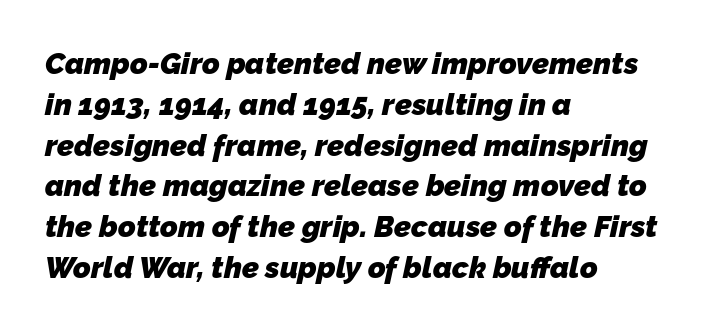
The image shows 30 px heavy sans-serif type; set left-aligned, normal line spacing (1.36x), normal letter spacing, not underlined; low stroke contrast and a medium x-height.
